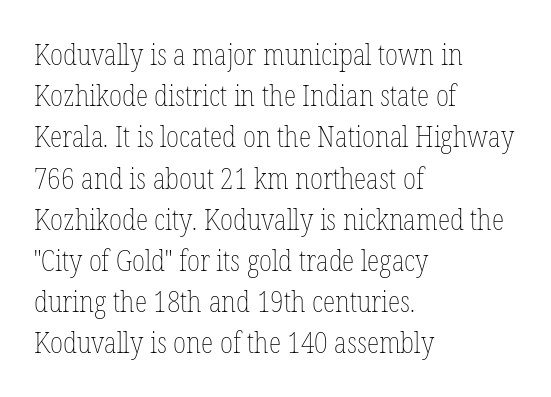
The font is comparable to plain body text, perhaps lighter. The tracking reads as untouched default to a designer's eye. A student would call this left alignment; a typographer would say flush left, rag right. Posture: upright roman.
